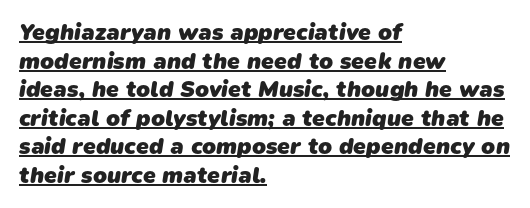
Every row of glyphs begins at an identical x-position on the left. Is the type bold? Yes — the strokes are clearly thick and heavy. The sample's only ornament is a line tracing under the words. Observe the ordinary spacing: letters are neighbours, not strangers.
